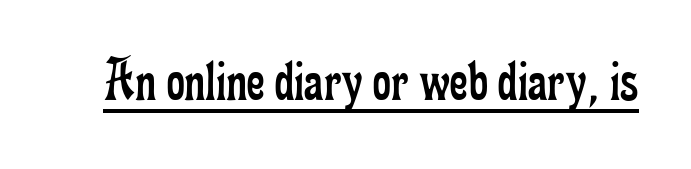
Q: Is the text bold? A: No.
Q: Is the text italic (slanted)? A: No, it is upright.
Q: Is the typeface a serif or a sans-serif typeface? A: Serif.
Q: Is the text underlined? A: Yes.
Q: Is the spacing between letters normal or unusually wide? A: Normal.
Q: Width (condensed, normal, or wide)? A: Condensed.
Q: Stroke contrast? A: Low.
Q: x-height? A: Small.
Q: Monospaced? A: No.
